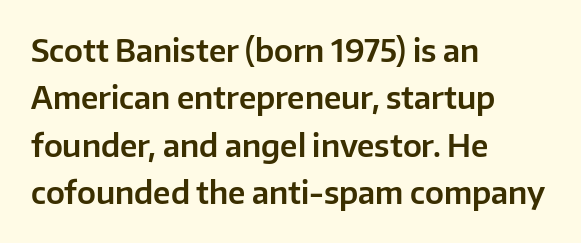
The image shows 30 px sans-serif type, upright; set left-aligned, normal line spacing (1.58x), normal letter spacing, not underlined; low stroke contrast and a medium x-height.
